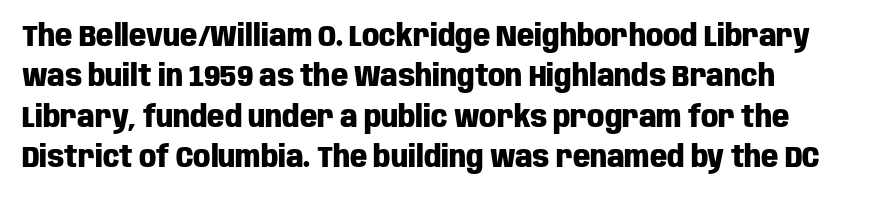
{"serif": "no", "italic": "no", "bold": "yes", "weight": "heavy", "width": "condensed", "stroke_contrast": "low", "x_height": "large", "monospaced": "no", "underline": "no", "line_spacing": "normal", "line_spacing_ratio": 1.35, "letter_spacing": "normal", "letter_spacing_em": 0.0, "glyph_px": 30}
